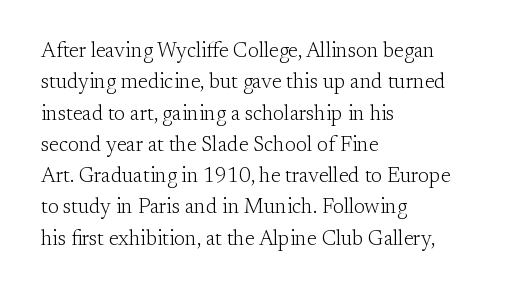
Ordinary non-slanted type is in use. Honestly, the row spacing looks completely unremarkable. These lines keep a tight, regular rhythm from letter to letter. These lines stack with their left ends in a neat column.
